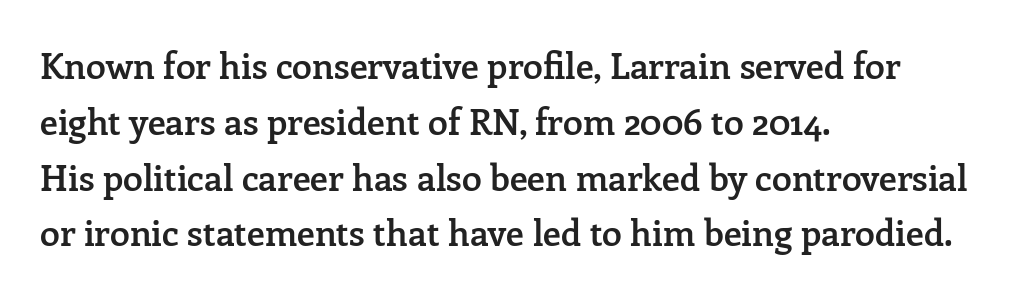
{"serif": "yes", "italic": "no", "bold": "semi", "weight": "semibold", "width": "normal", "stroke_contrast": "low", "x_height": "medium", "monospaced": "no", "underline": "no", "align": "left", "line_spacing": "normal", "line_spacing_ratio": 1.55, "letter_spacing": "normal", "letter_spacing_em": 0.0, "glyph_px": 36}
